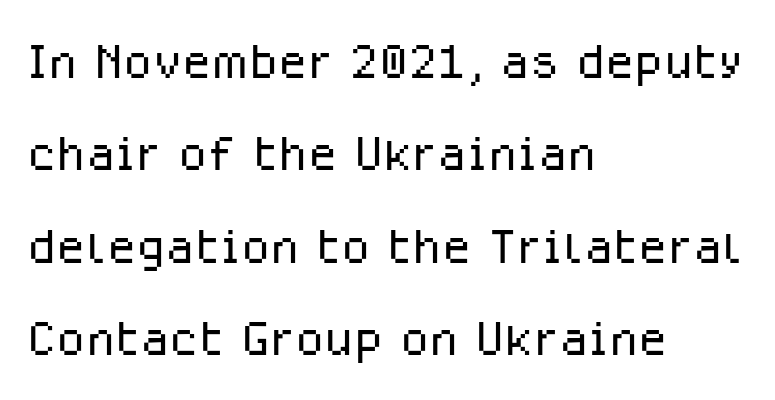
The image shows 67 px light sans-serif type, upright; set left-aligned, normal line spacing (1.38x), normal letter spacing, not underlined; low stroke contrast and a medium x-height.
